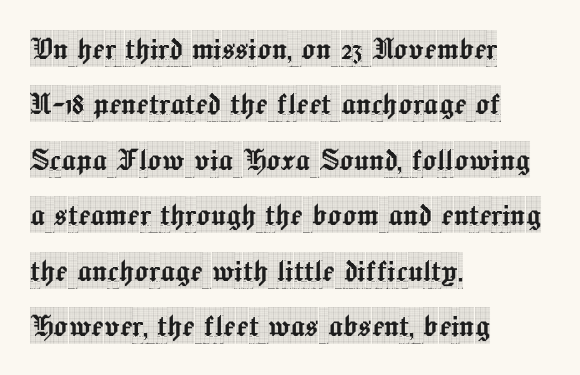
The image shows 36 px condensed serif type, upright; set left-aligned, normal line spacing (1.54x), normal letter spacing, not underlined; a large x-height.
